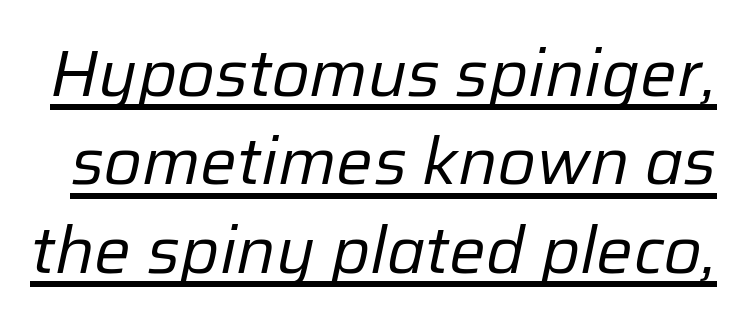
Q: Is the text bold? A: No.
Q: Is the text italic (slanted)? A: Yes, it leans right by about 12 degrees.
Q: Is the text underlined? A: Yes.
Q: Is the spacing between letters normal or unusually wide? A: Normal.
Q: Is the spacing between lines tight, normal or loose? A: Normal.
Q: Width (condensed, normal, or wide)? A: Normal.
Q: Stroke contrast? A: Low.
Q: x-height? A: Medium.
Q: Monospaced? A: No.
